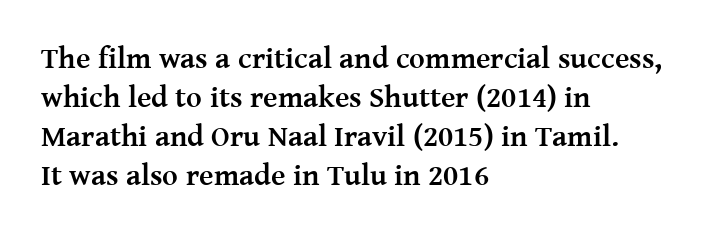
Q: Is the text bold? A: Yes.
Q: Is the text italic (slanted)? A: No, it is upright.
Q: Is the typeface a serif or a sans-serif typeface? A: Serif.
Q: Is the text underlined? A: No.
Q: How is the paragraph aligned? A: Left-aligned.
Q: Is the spacing between letters normal or unusually wide? A: Normal.
Q: Is the spacing between lines tight, normal or loose? A: Normal.
Q: Width (condensed, normal, or wide)? A: Normal.
Q: Stroke contrast? A: Medium.
Q: x-height? A: Medium.
Q: Monospaced? A: No.
